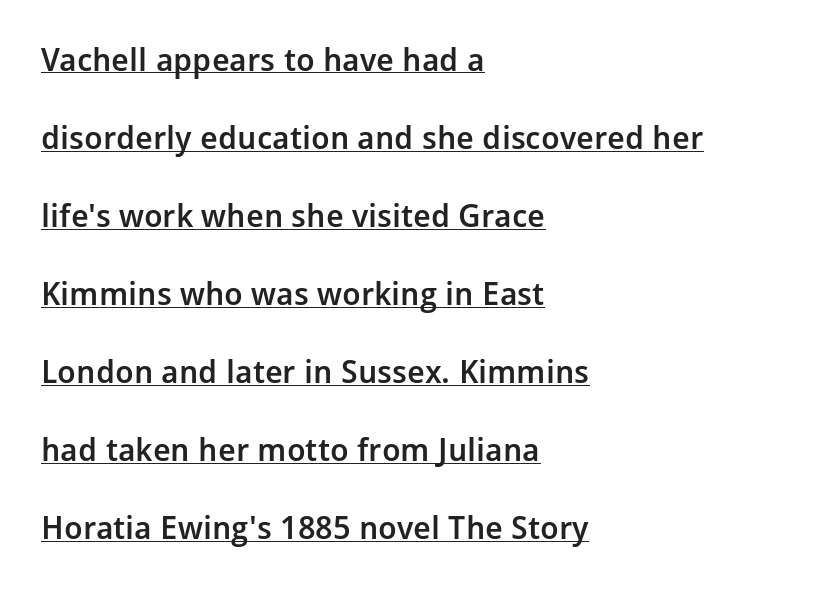
Q: Is the text bold? A: Semi-bold.
Q: Is the text italic (slanted)? A: No, it is upright.
Q: Is the typeface a serif or a sans-serif typeface? A: Sans-serif.
Q: Is the text underlined? A: Yes.
Q: How is the paragraph aligned? A: Left-aligned.
Q: Is the spacing between letters normal or unusually wide? A: Normal.
Q: Is the spacing between lines tight, normal or loose? A: Loose.
Q: Width (condensed, normal, or wide)? A: Normal.
Q: Stroke contrast? A: Low.
Q: x-height? A: Medium.
Q: Monospaced? A: No.
